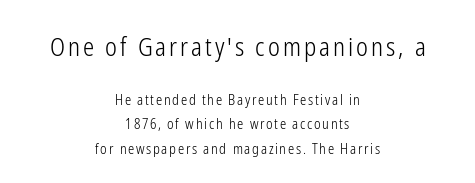
Q: Is the text bold? A: No.
Q: Is the text italic (slanted)? A: No, it is upright.
Q: Is the text underlined? A: No.
Q: How is the paragraph aligned? A: Centered.
Q: Which block of text is set in a larger size, the first (top) or the second (bottom)? A: The first (top) one.
